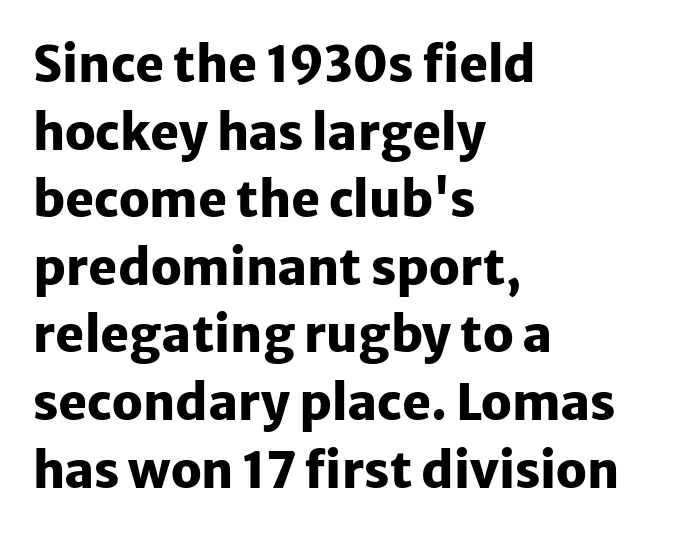
Q: Is the text bold? A: Yes.
Q: Is the text italic (slanted)? A: No, it is upright.
Q: Is the typeface a serif or a sans-serif typeface? A: Sans-serif.
Q: Is the text underlined? A: No.
Q: How is the paragraph aligned? A: Left-aligned.
Q: Is the spacing between letters normal or unusually wide? A: Normal.
Q: Is the spacing between lines tight, normal or loose? A: Normal.
Q: Width (condensed, normal, or wide)? A: Normal.
Q: Stroke contrast? A: Low.
Q: x-height? A: Medium.
Q: Monospaced? A: No.
